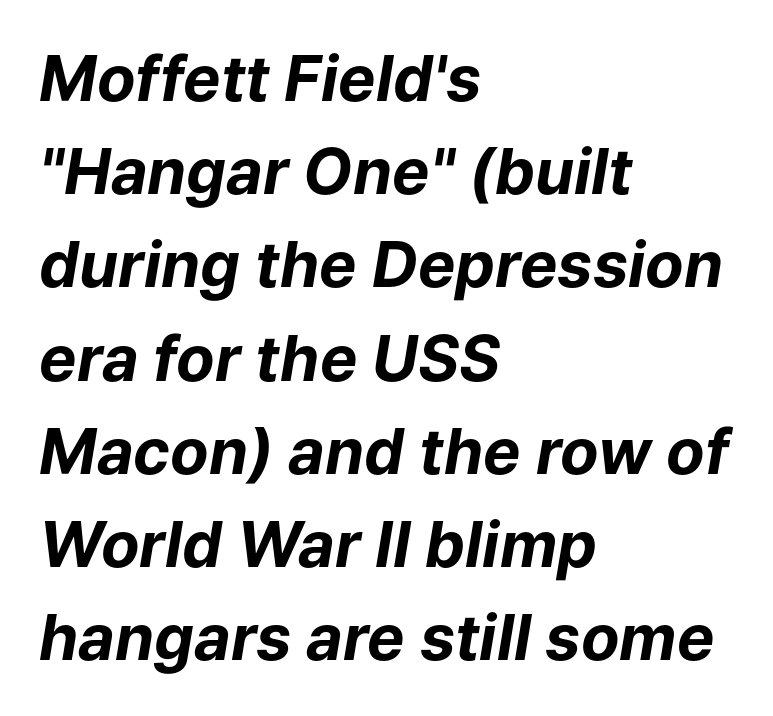
Style check: oblique. Proportional: the letters do not fall into vertical columns. The letters sit at their default tracking, neither squeezed nor spread. Students, observe: this is what conventionally led text looks like. The passage shown is not underscored anywhere. Does the weight exceed regular? Yes, all the way to bold.
